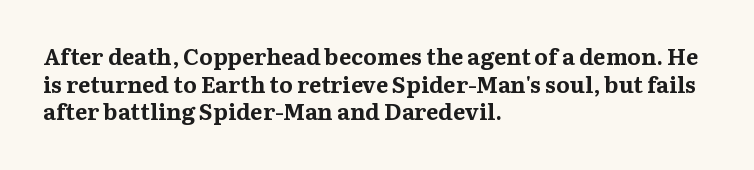
The letters stand upright; this is a roman face. Each word holds together tightly as a unit, with standard inter-letter gaps. Underline: absent. Notice how thick the strokes are: this is what a full bold looks like. The setting favours the left margin, as ordinary paragraphs usually do.
